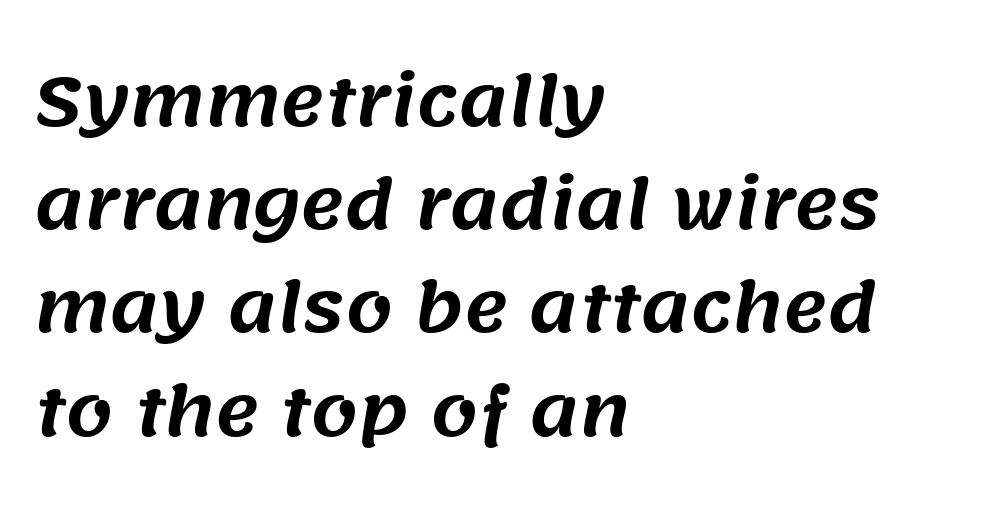
The passage shown is typed in a proportional face where columns would drift. Underlining? Definitely not there. Compared with typical body copy, the letter spacing here is the same. Regarding serifs, this sample does without them. The rendering uses a moderate line-height, typical for paragraphs. Compared with a centered layout, this one pins lines to the left instead.
